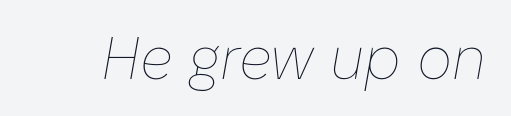
{"italic": "yes", "lean": "right", "slant_degrees": 10, "bold": "no", "weight": "thin", "width": "normal", "stroke_contrast": "low", "x_height": "medium", "monospaced": "no", "underline": "no", "letter_spacing": "normal", "letter_spacing_em": 0.0, "glyph_px": 60}
